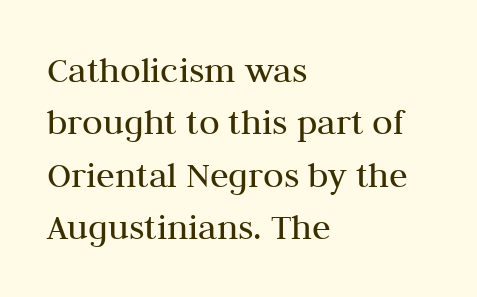
{"serif": "yes", "italic": "no", "bold": "no", "weight": "regular", "width": "normal", "stroke_contrast": "medium", "x_height": "medium", "monospaced": "no", "underline": "no", "align": "left", "line_spacing": "normal", "line_spacing_ratio": 1.38, "letter_spacing": "normal", "letter_spacing_em": 0.0, "glyph_px": 38}
